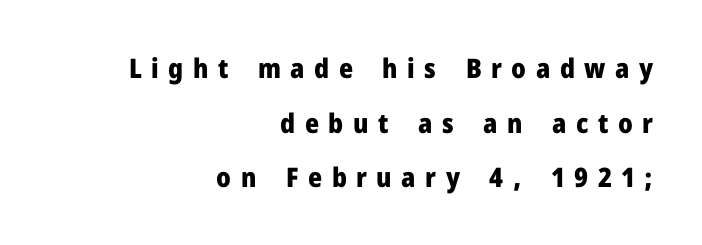
Does extra space separate the letters? Yes, quite a lot of it. The glyphs have the mass of a bold cut. Quick note: not italic, upright. These lines are set flush right with a ragged left edge. Does the leading feel generous? Absolutely, it's lavish. Each row of text sits above clean, open space.
